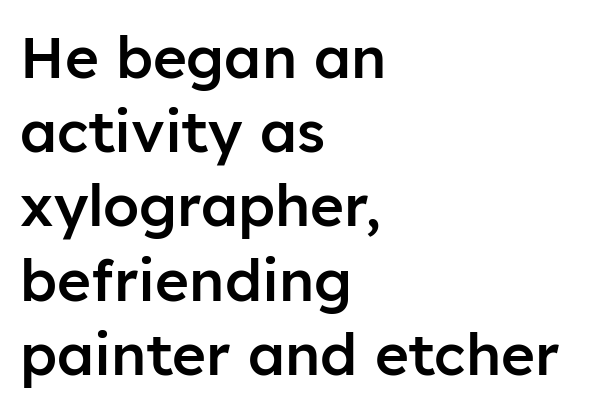
Q: Is the text bold? A: Semi-bold.
Q: Is the text italic (slanted)? A: No, it is upright.
Q: Is the typeface a serif or a sans-serif typeface? A: Sans-serif.
Q: Is the text underlined? A: No.
Q: How is the paragraph aligned? A: Left-aligned.
Q: Is the spacing between letters normal or unusually wide? A: Normal.
Q: Is the spacing between lines tight, normal or loose? A: Normal.
Q: Width (condensed, normal, or wide)? A: Normal.
Q: Stroke contrast? A: Low.
Q: x-height? A: Medium.
Q: Monospaced? A: No.
